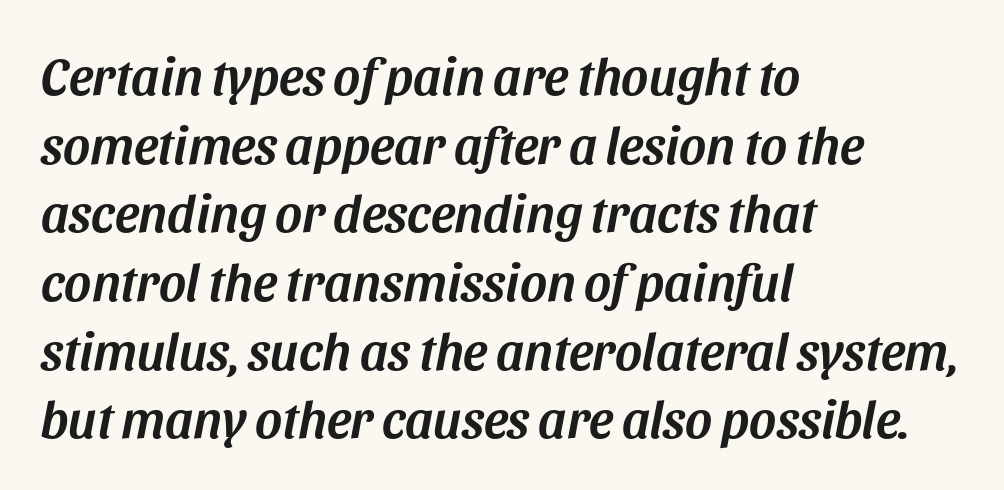
The image shows 52 px text type, italic (leaning right); set left-aligned, normal line spacing (1.32x), normal letter spacing, not underlined; medium stroke contrast and a large x-height.
